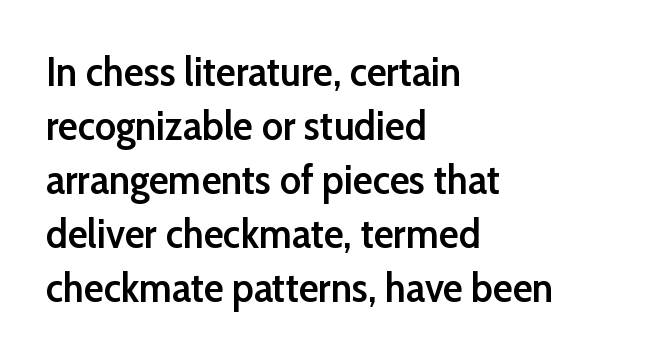
Q: Is the text bold? A: Semi-bold.
Q: Is the text italic (slanted)? A: No, it is upright.
Q: Is the typeface a serif or a sans-serif typeface? A: Sans-serif.
Q: Is the text underlined? A: No.
Q: How is the paragraph aligned? A: Left-aligned.
Q: Is the spacing between letters normal or unusually wide? A: Normal.
Q: Is the spacing between lines tight, normal or loose? A: Normal.
Q: Width (condensed, normal, or wide)? A: Normal.
Q: Stroke contrast? A: Low.
Q: x-height? A: Medium.
Q: Monospaced? A: No.
